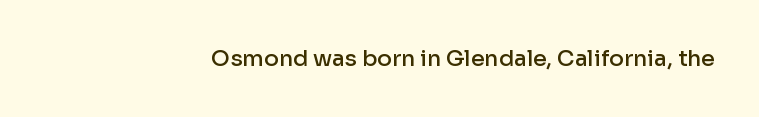
{"italic": "no", "bold": "semi", "underline": "no", "letter_spacing": "normal", "letter_spacing_em": 0.0, "glyph_px": 22}
